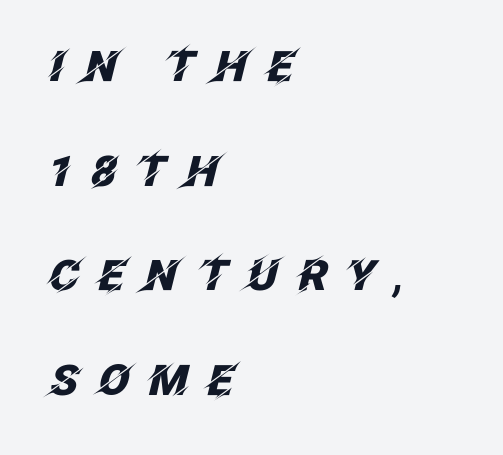
{"italic": "yes", "lean": "right", "slant_degrees": 12, "bold": "yes", "weight": "heavy", "width": "normal", "stroke_contrast": "low", "x_height": "large", "monospaced": "no", "underline": "no", "align": "left", "line_spacing": "loose", "line_spacing_ratio": 2.49, "letter_spacing": "wide", "letter_spacing_em": 0.42, "glyph_px": 42}
